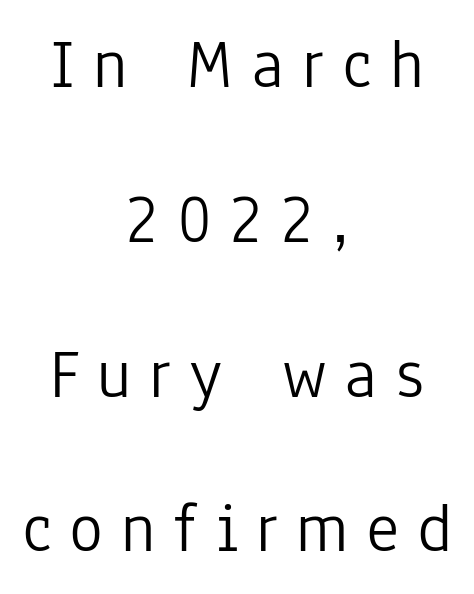
Q: Is the text bold? A: No.
Q: Is the text italic (slanted)? A: No, it is upright.
Q: Is the typeface a serif or a sans-serif typeface? A: Sans-serif.
Q: Is the text underlined? A: No.
Q: How is the paragraph aligned? A: Centered.
Q: Is the spacing between letters normal or unusually wide? A: Unusually wide.
Q: Is the spacing between lines tight, normal or loose? A: Loose.
Q: Width (condensed, normal, or wide)? A: Condensed.
Q: Stroke contrast? A: Low.
Q: x-height? A: Medium.
Q: Monospaced? A: No.
